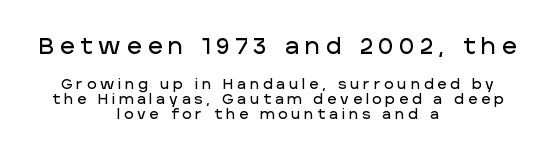
{"italic": "no", "underline": "no", "align": "center", "line_spacing": "tight", "line_spacing_ratio": 1.06, "letter_spacing": "wide", "letter_spacing_em": 0.29, "larger_block": "first", "size_ratio": 1.57, "glyph_px": 22}
